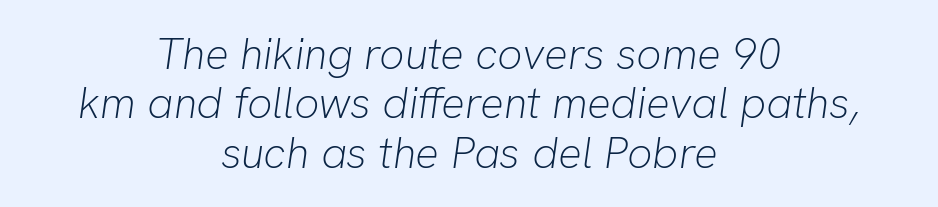
{"italic": "yes", "lean": "right", "slant_degrees": 8, "bold": "no", "weight": "light", "width": "normal", "stroke_contrast": "low", "x_height": "medium", "monospaced": "no", "underline": "no", "align": "center", "line_spacing": "tight", "line_spacing_ratio": 1.12, "letter_spacing": "normal", "letter_spacing_em": 0.0, "glyph_px": 44}
